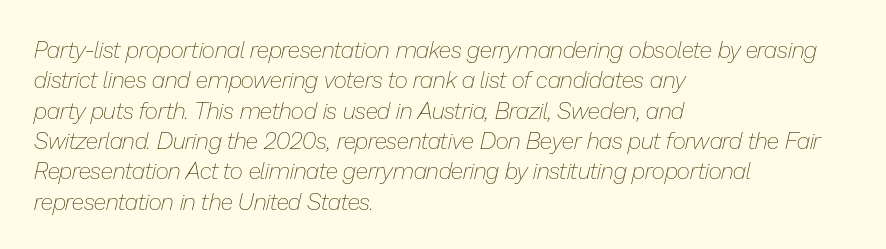
Q: Is the text bold? A: No.
Q: Is the text italic (slanted)? A: Yes, it leans right by about 13 degrees.
Q: Is the text underlined? A: No.
Q: How is the paragraph aligned? A: Left-aligned.
Q: Is the spacing between letters normal or unusually wide? A: Normal.
Q: Is the spacing between lines tight, normal or loose? A: Normal.
